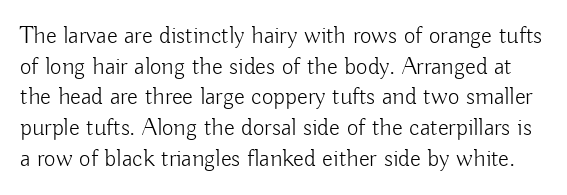
Characters follow at the spacing the type designer built in. Descenders hang freely into open space. This reads as an unemphasized weight, regular at the heaviest. You can tell it's not italic because the verticals are truly vertical.
